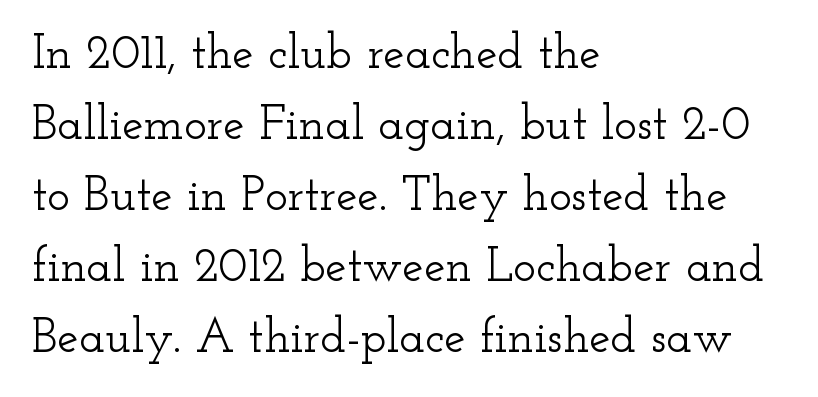
If you drew a line through each stem, it would be perfectly vertical. The glyphs in this specimen are seriffed. These lines are set flush left with a ragged right edge. This sample keeps an unexceptional amount of space between lines. Nobody drew a line under any word here. How are the letters spaced? Ordinarily, with no added tracking.
